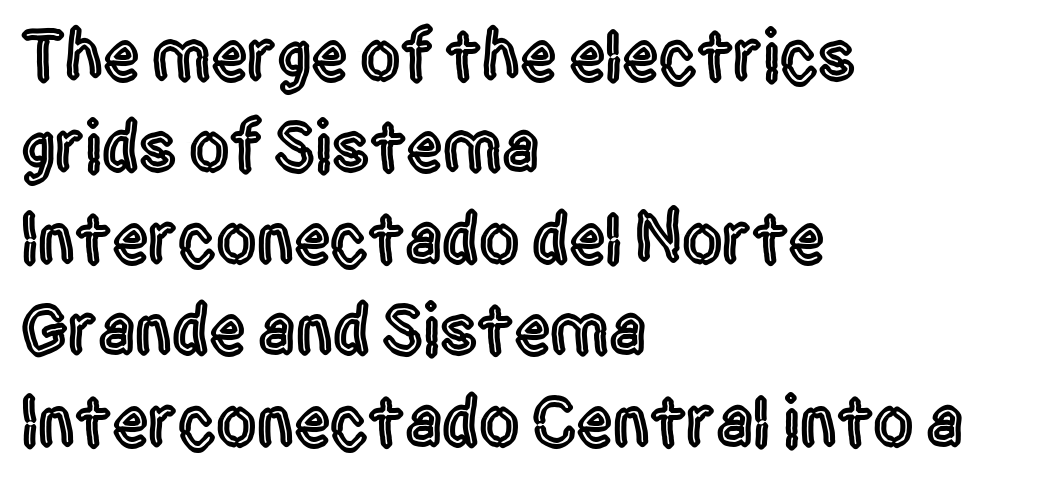
Q: Is the text italic (slanted)? A: No, it is upright.
Q: Is the typeface a serif or a sans-serif typeface? A: Sans-serif.
Q: Is the text underlined? A: No.
Q: How is the paragraph aligned? A: Left-aligned.
Q: Is the spacing between letters normal or unusually wide? A: Normal.
Q: Is the spacing between lines tight, normal or loose? A: Normal.
Q: Width (condensed, normal, or wide)? A: Condensed.
Q: x-height? A: Large.
Q: Monospaced? A: No.
